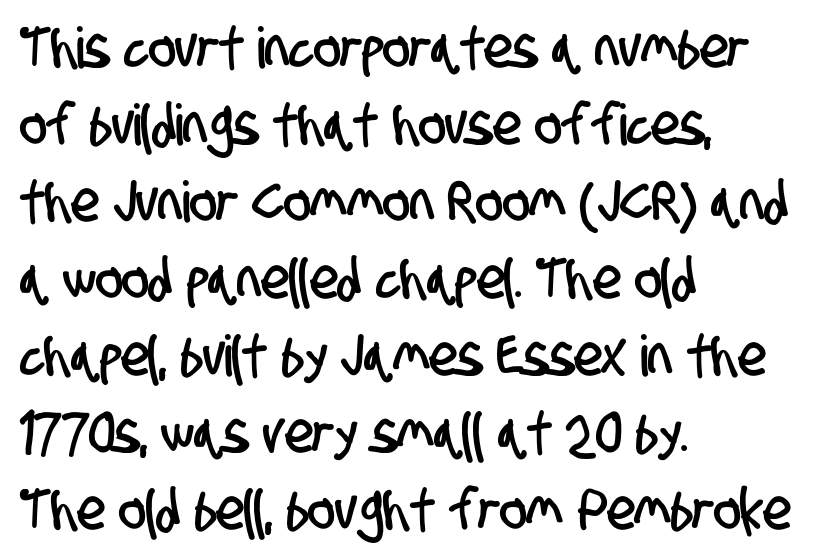
Each word holds together tightly as a unit, with standard inter-letter gaps. A normal amount of white space separates one row of letters from the next. Are there feet on the stems? There aren't — it's a sans. Letters rest on an invisible, unmarked baseline. Every row of glyphs begins at an identical x-position on the left.
